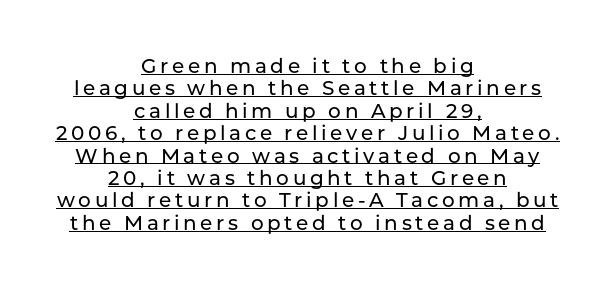
Q: Is the text italic (slanted)? A: No, it is upright.
Q: Is the text underlined? A: Yes.
Q: How is the paragraph aligned? A: Centered.
Q: Is the spacing between lines tight, normal or loose? A: Tight.
